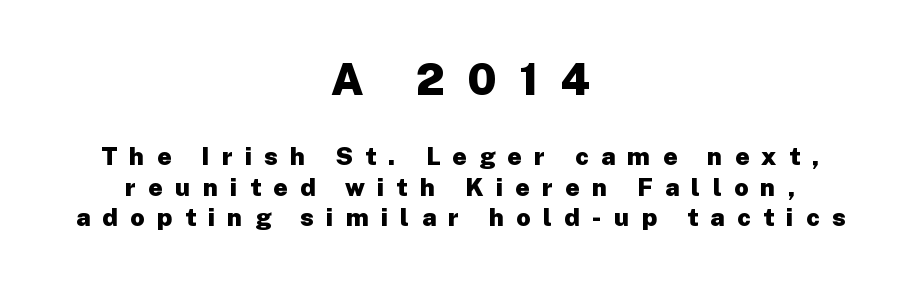
The image shows 44 px heavy sans-serif type, upright; set centered, line spacing 1.21x, unusually wide letter spacing (+0.49 em), not underlined; the first (top) block is 1.76x larger; low stroke contrast and a medium x-height.
